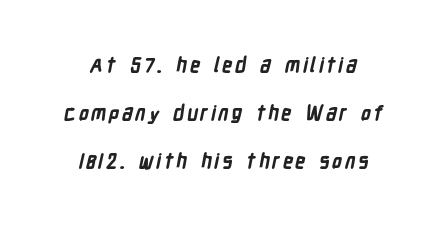
The image shows 20 px bold type; set loose line spacing (2.39x), not underlined.
